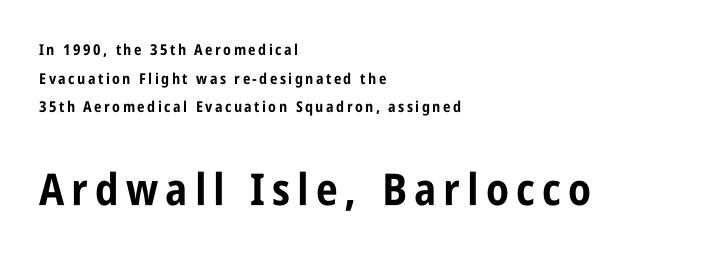
The image shows 44 px bold, condensed sans-serif type, upright; set left-aligned, loose line spacing (1.91x), not underlined; the second (bottom) block is 2.93x larger; low stroke contrast and a large x-height.
